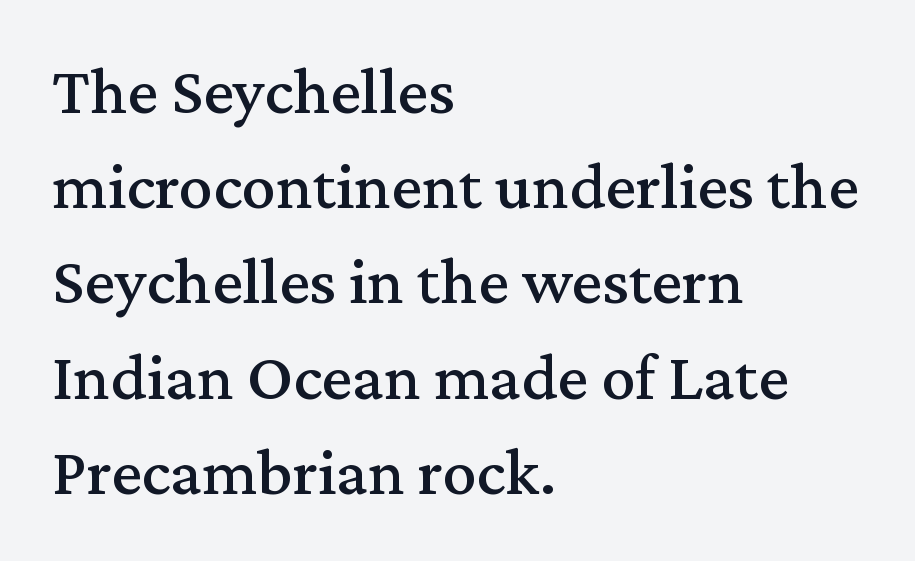
{"serif": "yes", "italic": "no", "width": "normal", "stroke_contrast": "medium", "x_height": "medium", "monospaced": "no", "underline": "no", "align": "left", "line_spacing": "normal", "line_spacing_ratio": 1.4, "letter_spacing": "normal", "letter_spacing_em": 0.0, "glyph_px": 68}
